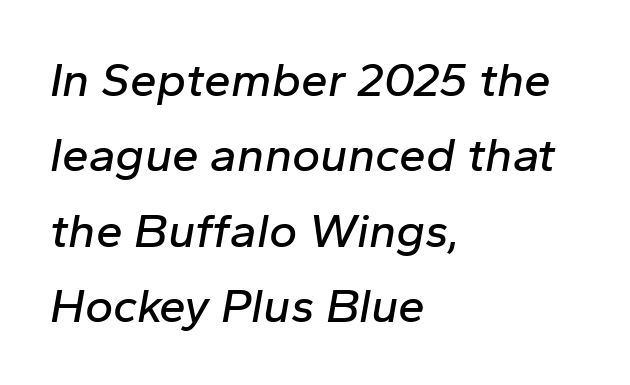
The image shows 48 px text type, italic (leaning right); set left-aligned, normal line spacing (1.57x), normal letter spacing, not underlined; low stroke contrast and a medium x-height.
